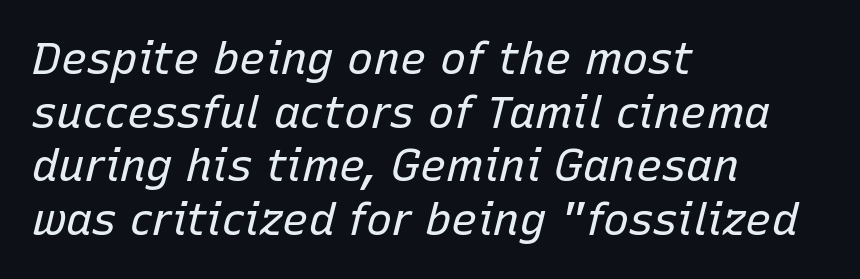
Q: Is the text bold? A: No.
Q: Is the text italic (slanted)? A: Yes, it leans right by about 15 degrees.
Q: Is the text underlined? A: No.
Q: How is the paragraph aligned? A: Left-aligned.
Q: Is the spacing between letters normal or unusually wide? A: Normal.
Q: Width (condensed, normal, or wide)? A: Normal.
Q: Stroke contrast? A: Low.
Q: x-height? A: Medium.
Q: Monospaced? A: No.
